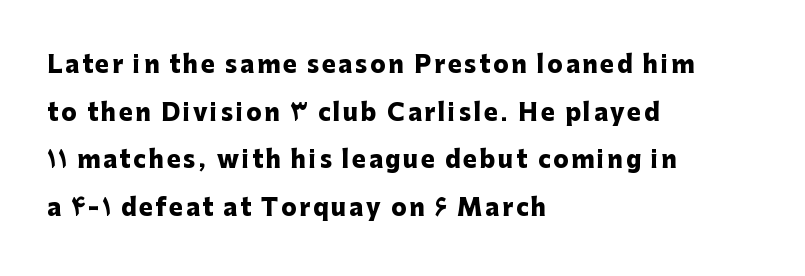
The passage is arranged the way most books set body copy — flush left. Notice how the stems are strictly vertical — no italics here. Bare-footed words on every line. The space between consecutive lines is lavish. Bold? Absolutely — the strokes are thick and heavy.
